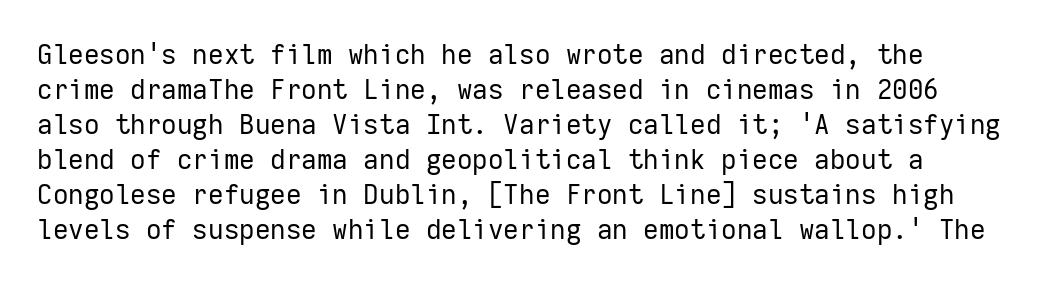
{"italic": "no", "bold": "no", "underline": "no", "line_spacing": "normal", "line_spacing_ratio": 1.3, "letter_spacing": "normal", "letter_spacing_em": 0.0, "glyph_px": 27}
